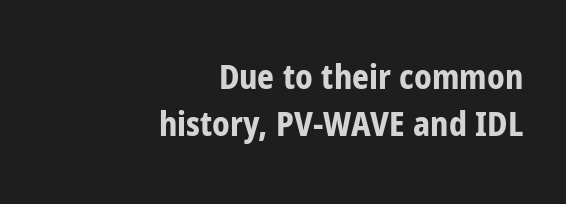
The image shows 33 px bold, condensed sans-serif type, upright; set right-aligned, normal line spacing (1.42x), normal letter spacing, not underlined; low stroke contrast and a medium x-height.
